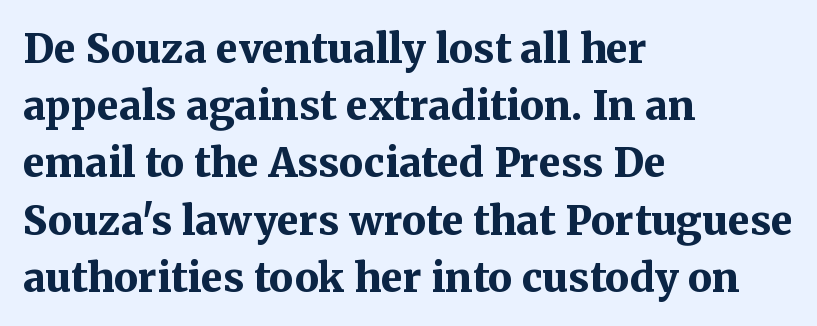
The image shows 40 px bold serif type, upright; set left-aligned, normal line spacing (1.43x), normal letter spacing, not underlined; medium stroke contrast and a medium x-height.
